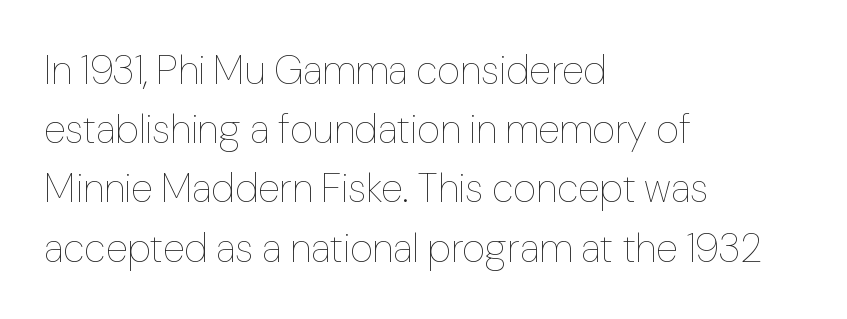
Check the space under the baseline: it is left empty. This sample uses an upright cut, with every glyph sitting square on the baseline. Letter spacing: default. Is this a heavy cut? Hardly; it is regular or lighter.
